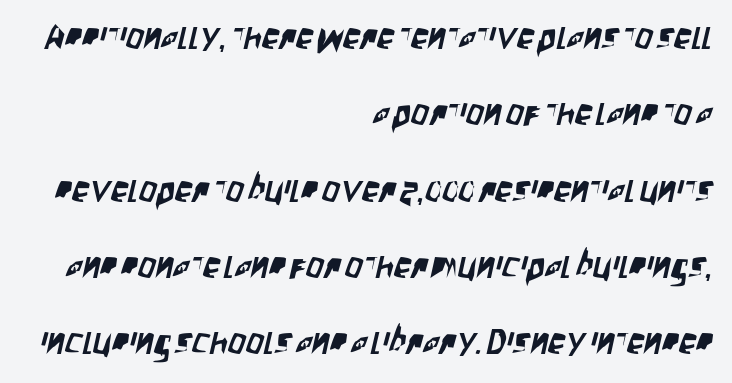
{"serif": "no", "width": "condensed", "stroke_contrast": "low", "x_height": "large", "monospaced": "no", "underline": "no", "align": "right", "line_spacing": "loose", "line_spacing_ratio": 2.18, "letter_spacing": "normal", "letter_spacing_em": 0.0, "glyph_px": 35}
